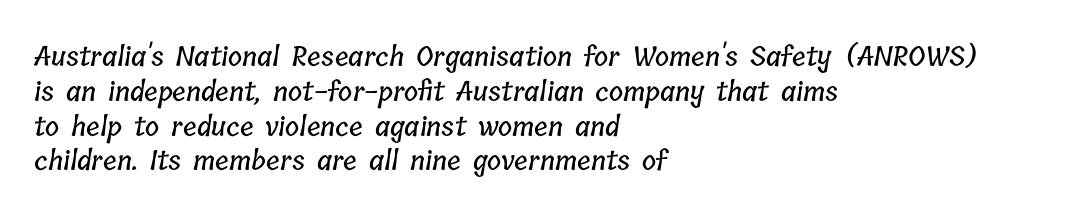
Only glyphs here, with clear space below each row. Students, note that the glyphs here touch the page at normal intervals. Regular leading. The ragged edge is on the right, which tells us the setting is flush left.
